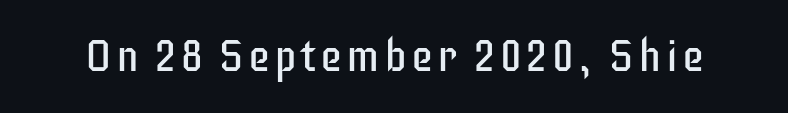
The image shows 44 px regular-weight, condensed sans-serif type, upright; set not underlined; low stroke contrast and a large x-height.
